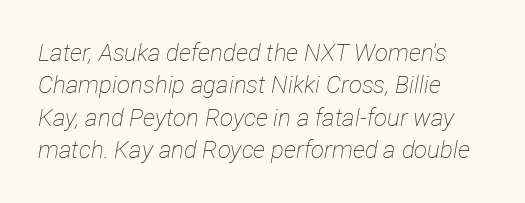
The image shows 24 px text type, italic (leaning right); set left-aligned, normal line spacing (1.35x), normal letter spacing, not underlined.
